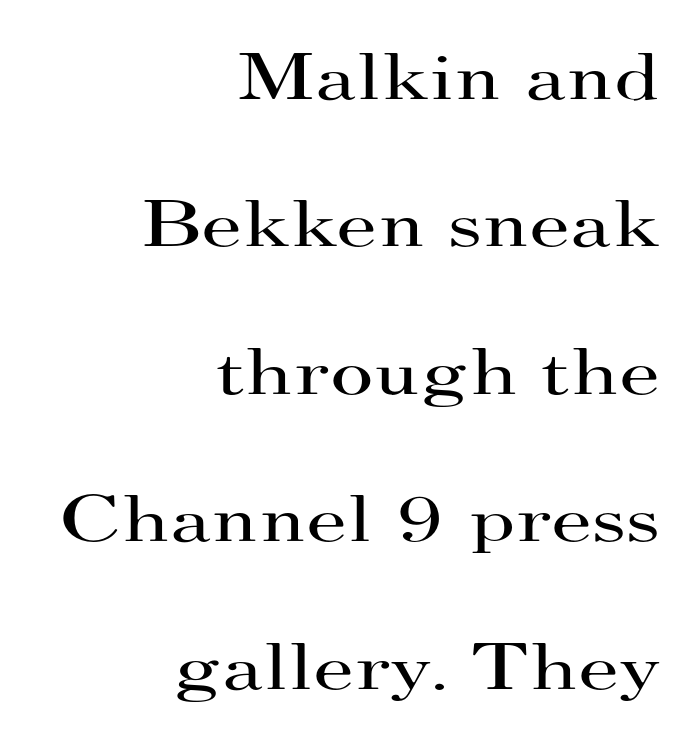
Q: Is the text bold? A: No.
Q: Is the text italic (slanted)? A: No, it is upright.
Q: Is the typeface a serif or a sans-serif typeface? A: Serif.
Q: Is the text underlined? A: No.
Q: How is the paragraph aligned? A: Right-aligned.
Q: Is the spacing between letters normal or unusually wide? A: Normal.
Q: Is the spacing between lines tight, normal or loose? A: Loose.
Q: Width (condensed, normal, or wide)? A: Wide.
Q: Stroke contrast? A: High.
Q: x-height? A: Small.
Q: Monospaced? A: No.
